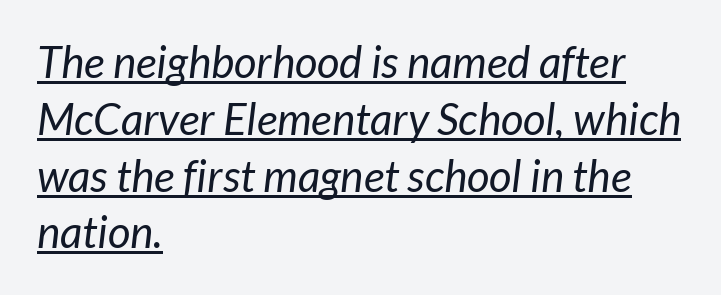
The image shows 44 px regular-weight sans-serif type; set left-aligned, normal line spacing (1.29x), normal letter spacing, underlined; low stroke contrast and a medium x-height.
